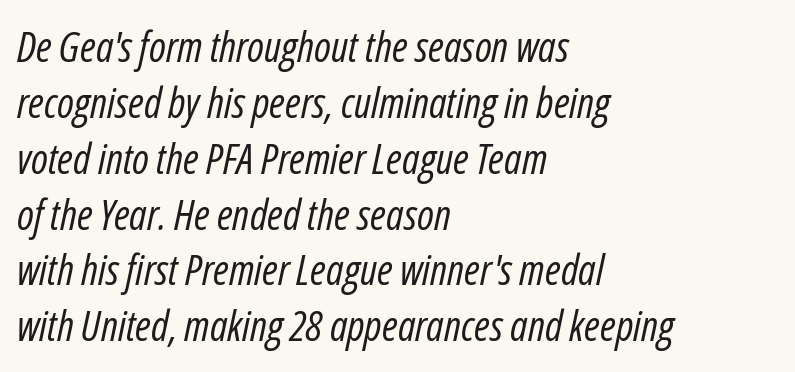
The image shows 42 px regular-weight, condensed type, italic (leaning right); set left-aligned, normal line spacing (1.33x), normal letter spacing, not underlined; low stroke contrast and a medium x-height.
